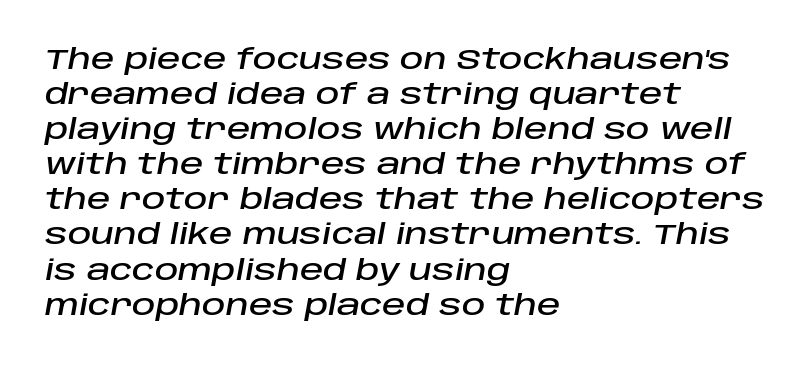
Each letter keeps its own natural width here, so spacing adapts to shape. This is oblique type, the kind used for emphasis or titles. Descenders hang freely into open space. No extra tracking has been applied to these lines.
